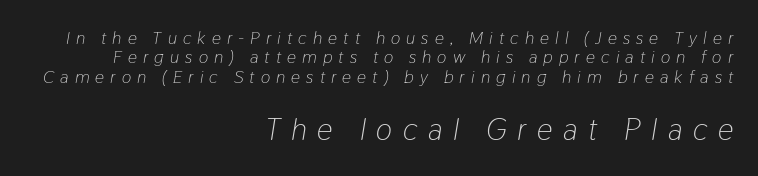
{"italic": "yes", "lean": "right", "slant_degrees": 9, "bold": "no", "weight": "light", "width": "condensed", "stroke_contrast": "low", "x_height": "medium", "monospaced": "no", "underline": "no", "align": "right", "line_spacing": "tight", "line_spacing_ratio": 1.08, "letter_spacing": "wide", "letter_spacing_em": 0.34, "larger_block": "second", "size_ratio": 1.72, "glyph_px": 31}
